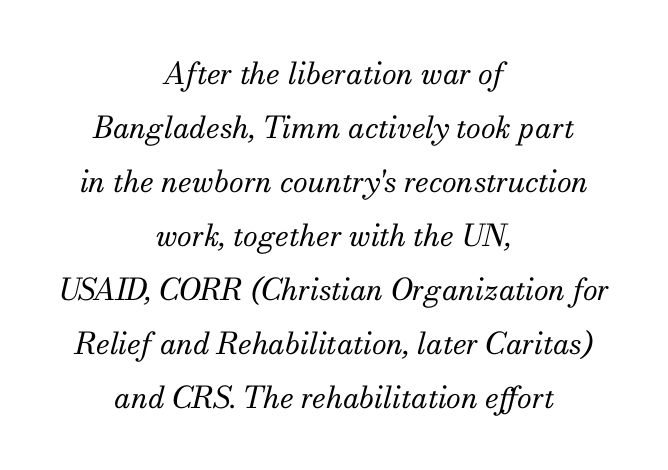
Honestly, the letter spacing is just normal — you wouldn't notice it. Letterform terminals end in serifs throughout the passage. The foot of each line stays bare and open. Varying glyph widths throughout — classic text-font behaviour. Slant detected: the letters are inclined. These lines stack symmetrically, like a column narrowing and widening about its center.
